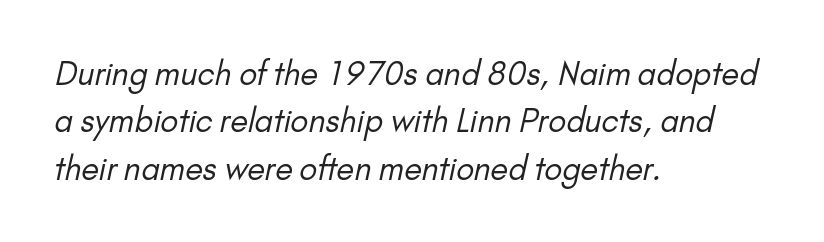
Compared with a centered layout, this one pins lines to the left instead. Glyph-to-glyph distance matches everyday printed text. To sum up the face: it is a sans, with no serifs. Stems and bowls with no extra thickness — not bold. Check the space under the baseline: it is left empty.
